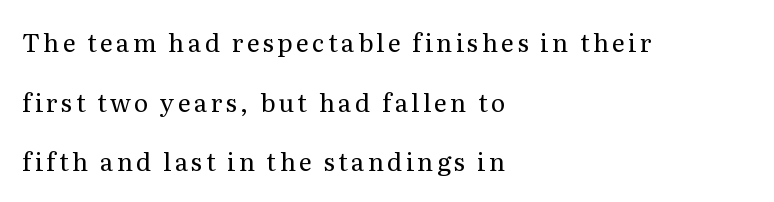
{"italic": "no", "bold": "no", "underline": "no", "align": "left", "line_spacing": "loose", "line_spacing_ratio": 2.39, "glyph_px": 25}
